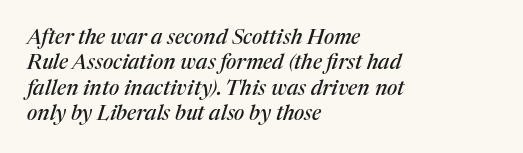
The glyphs look as if they've been sheared to an angle. Compared with typical body copy, the letter spacing here is the same. Horizontally, the lines are justified to the leading edge only. The gap between lines stays unmarked.
